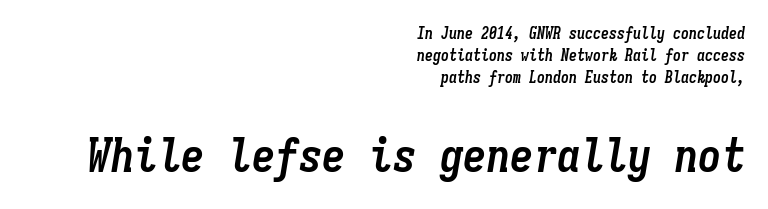
The image shows 47 px semibold, condensed type, italic (leaning right), monospaced; set right-aligned, normal line spacing (1.36x), normal letter spacing, not underlined; the second (bottom) block is 2.94x larger; low stroke contrast and a medium x-height.
